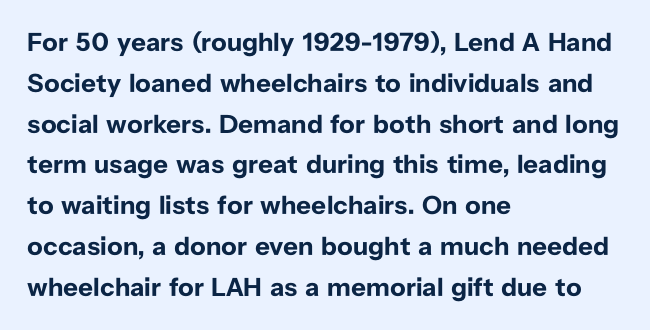
A dark, heavy texture on the line: the type is bold. Characters follow at the spacing the type designer built in. The designer left line spacing at the default. Unmarked baselines from the first word to the last. Posture: vertical.
